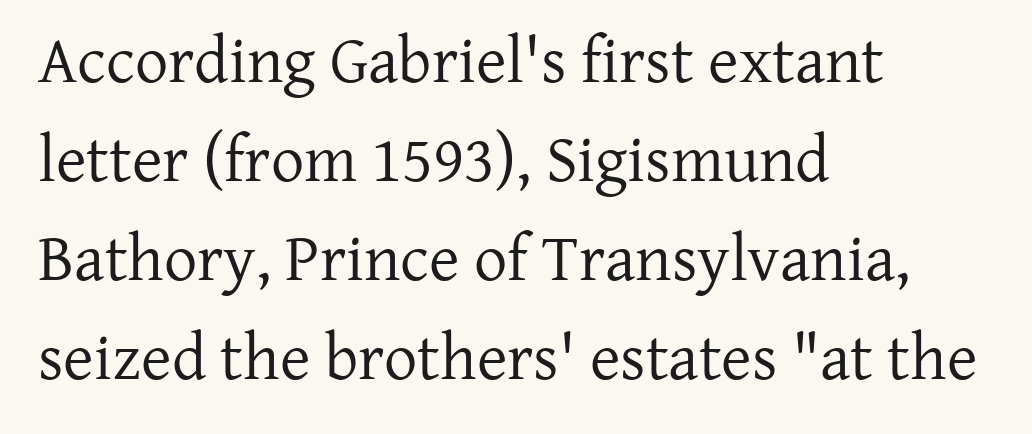
{"serif": "yes", "italic": "no", "bold": "no", "weight": "regular", "width": "normal", "stroke_contrast": "low", "x_height": "medium", "monospaced": "no", "underline": "no", "align": "left", "line_spacing": "normal", "line_spacing_ratio": 1.5, "letter_spacing": "normal", "letter_spacing_em": 0.0, "glyph_px": 66}
